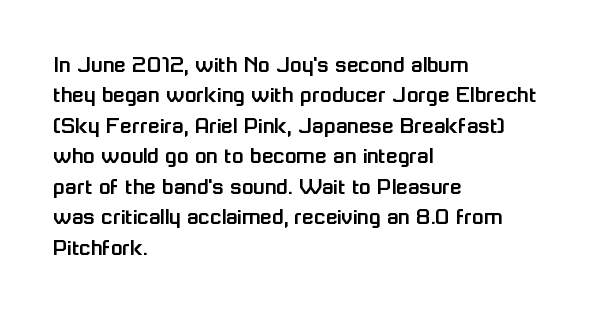
The image shows 24 px text type, upright; set left-aligned, normal line spacing (1.27x), normal letter spacing, not underlined.
